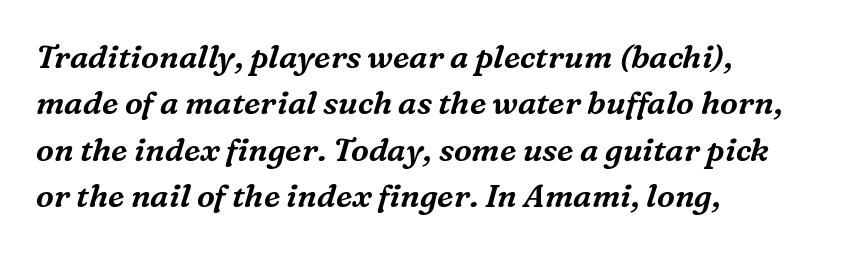
Q: Is the text italic (slanted)? A: Yes, it leans right by about 16 degrees.
Q: Is the typeface a serif or a sans-serif typeface? A: Serif.
Q: Is the text underlined? A: No.
Q: How is the paragraph aligned? A: Left-aligned.
Q: Is the spacing between letters normal or unusually wide? A: Normal.
Q: Is the spacing between lines tight, normal or loose? A: Normal.
Q: Width (condensed, normal, or wide)? A: Normal.
Q: Stroke contrast? A: Medium.
Q: x-height? A: Medium.
Q: Monospaced? A: No.
